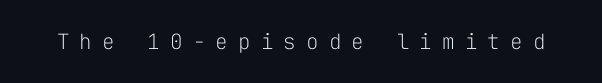
The image shows 21 px text type, upright; set unusually wide letter spacing (+0.48 em), not underlined.
